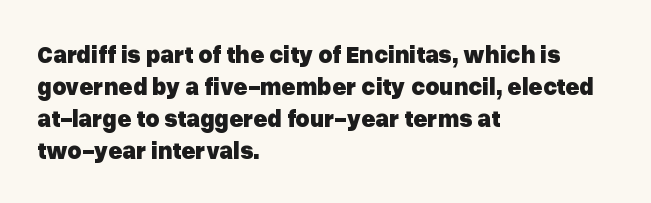
How are the letters spaced? Ordinarily, with no added tracking. Left-aligned paragraph, ragged on the right. The rows are spaced the way most documents space them. The glyphs are unaccompanied by any horizontal stroke below them. Weight check: bold — yes, fully. Ordinary non-slanted type is in use.
